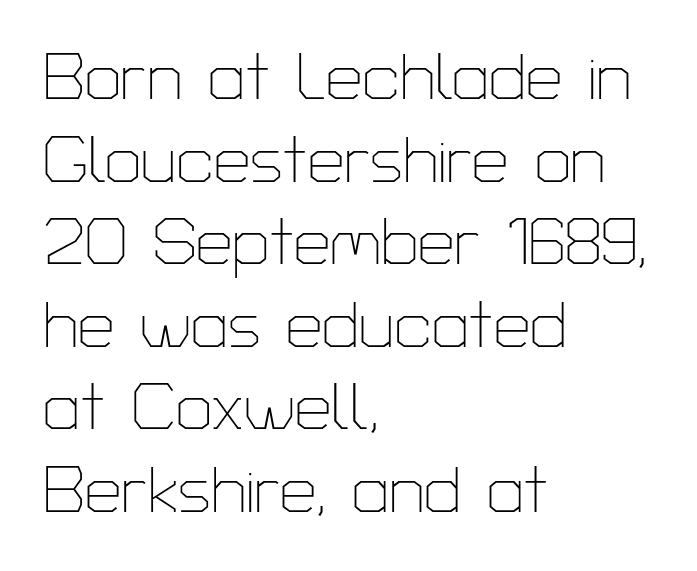
{"serif": "no", "italic": "no", "bold": "no", "weight": "thin", "width": "normal", "stroke_contrast": "low", "x_height": "medium", "monospaced": "no", "underline": "no", "align": "left", "line_spacing": "normal", "line_spacing_ratio": 1.27, "letter_spacing": "normal", "letter_spacing_em": 0.0, "glyph_px": 65}
